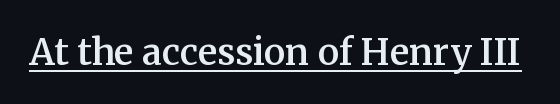
The image shows 36 px semibold serif type, upright; set normal letter spacing, underlined; medium stroke contrast and a medium x-height.
